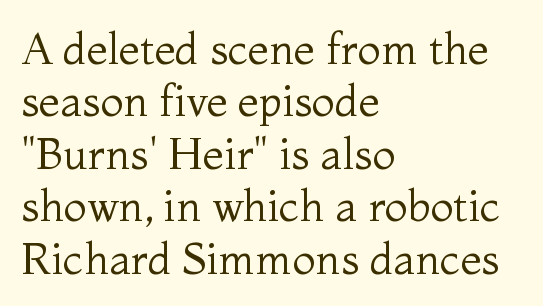
Note the varied advance widths — an 'i' is clearly narrower than an 'm'. Only glyphs here, with clear space below each row. Unlike a clean sans, this face finishes its strokes with serifs. The text block is weighted toward the left margin, trailing off unevenly rightward.
